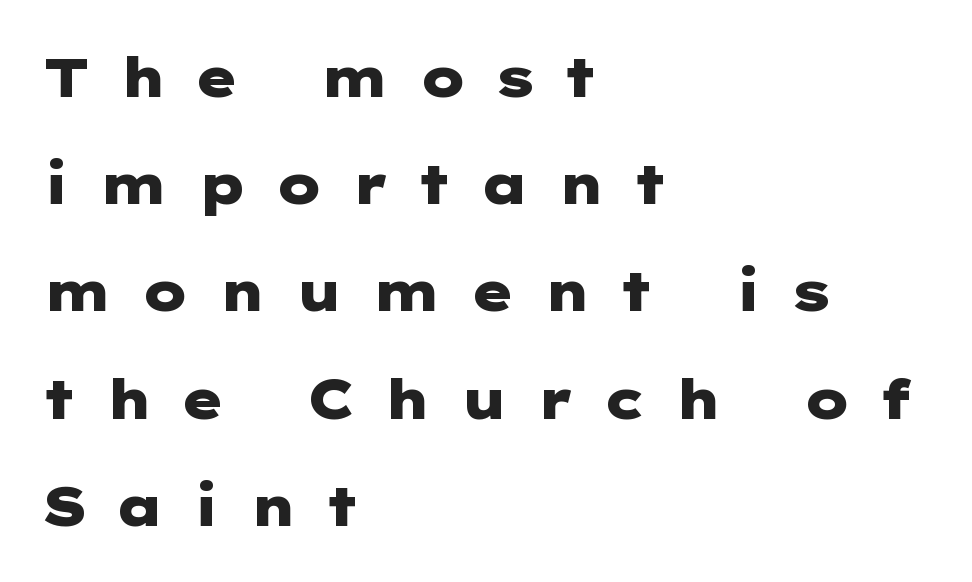
The image shows 55 px heavy, wide sans-serif type, upright; set left-aligned, loose line spacing (1.95x), unusually wide letter spacing (+0.49 em), not underlined; low stroke contrast and a medium x-height.
